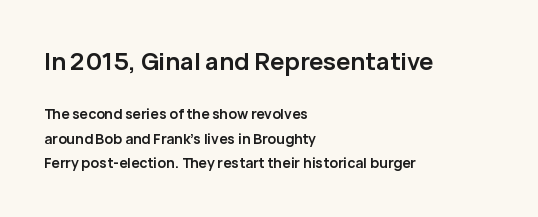
Q: Is the text bold? A: Yes.
Q: Is the text italic (slanted)? A: No, it is upright.
Q: Is the text underlined? A: No.
Q: How is the paragraph aligned? A: Left-aligned.
Q: Is the spacing between letters normal or unusually wide? A: Normal.
Q: Which block of text is set in a larger size, the first (top) or the second (bottom)? A: The first (top) one.
